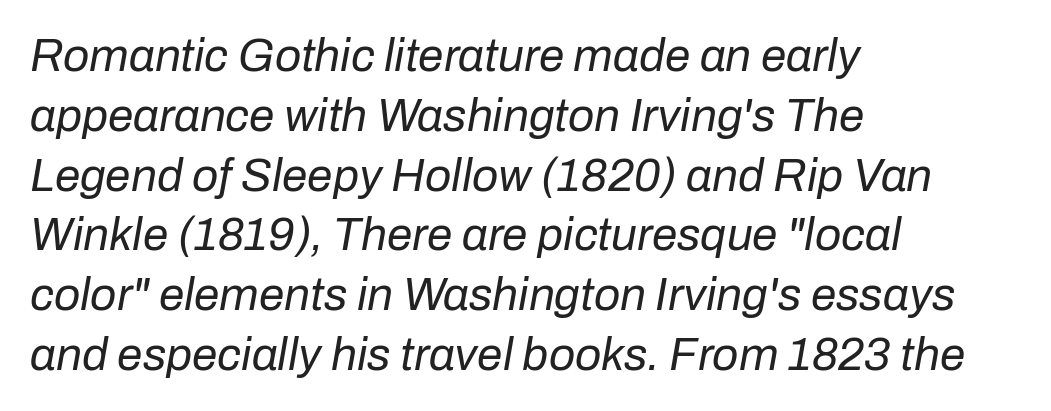
Q: Is the text bold? A: No.
Q: Is the text italic (slanted)? A: Yes, it leans right by about 10 degrees.
Q: Is the text underlined? A: No.
Q: How is the paragraph aligned? A: Left-aligned.
Q: Is the spacing between letters normal or unusually wide? A: Normal.
Q: Is the spacing between lines tight, normal or loose? A: Normal.
Q: Width (condensed, normal, or wide)? A: Normal.
Q: Stroke contrast? A: Low.
Q: x-height? A: Medium.
Q: Monospaced? A: No.
